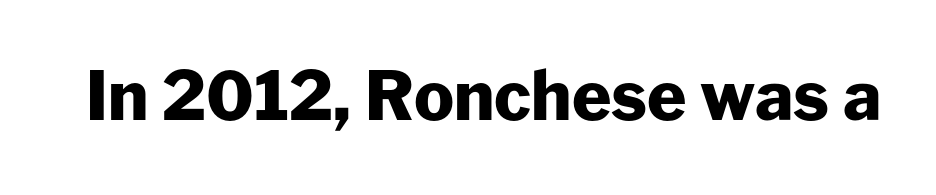
{"serif": "no", "italic": "no", "bold": "yes", "weight": "heavy", "width": "normal", "stroke_contrast": "low", "x_height": "medium", "monospaced": "no", "underline": "no", "letter_spacing": "normal", "letter_spacing_em": 0.0, "glyph_px": 67}
